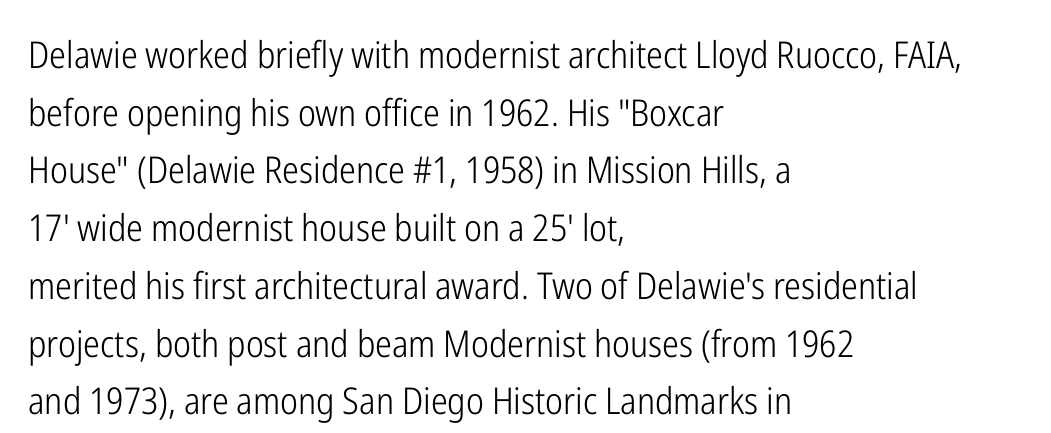
{"serif": "no", "italic": "no", "bold": "no", "weight": "light", "width": "condensed", "stroke_contrast": "low", "x_height": "medium", "monospaced": "no", "underline": "no", "align": "left", "line_spacing": "normal", "line_spacing_ratio": 1.56, "letter_spacing": "normal", "letter_spacing_em": 0.0, "glyph_px": 37}
